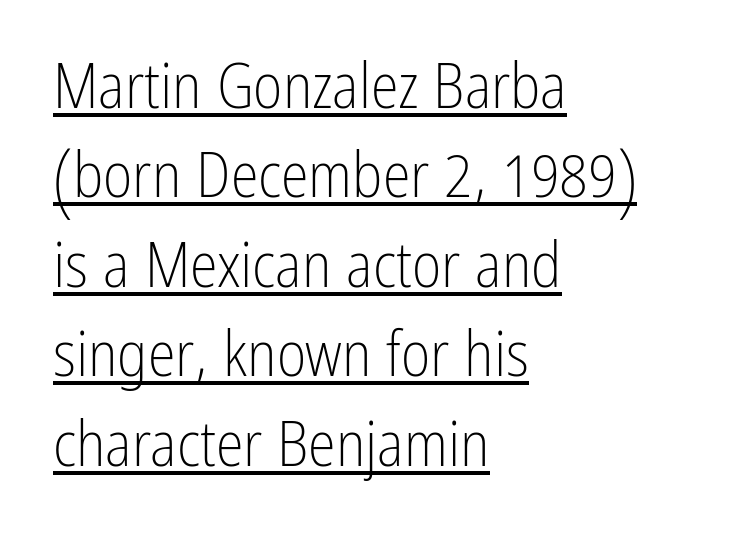
Q: Is the text bold? A: No.
Q: Is the text italic (slanted)? A: No, it is upright.
Q: Is the typeface a serif or a sans-serif typeface? A: Sans-serif.
Q: Is the text underlined? A: Yes.
Q: How is the paragraph aligned? A: Left-aligned.
Q: Is the spacing between letters normal or unusually wide? A: Normal.
Q: Is the spacing between lines tight, normal or loose? A: Normal.
Q: Width (condensed, normal, or wide)? A: Condensed.
Q: Stroke contrast? A: Low.
Q: x-height? A: Medium.
Q: Monospaced? A: No.
